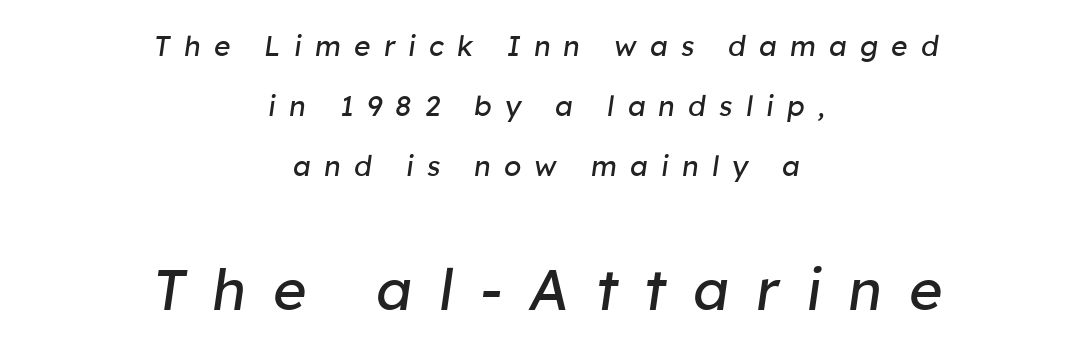
The image shows 57 px regular-weight type, italic (leaning right); set centered, loose line spacing (2.14x), unusually wide letter spacing (+0.47 em), not underlined; the second (bottom) block is 2.04x larger; low stroke contrast and a medium x-height.
